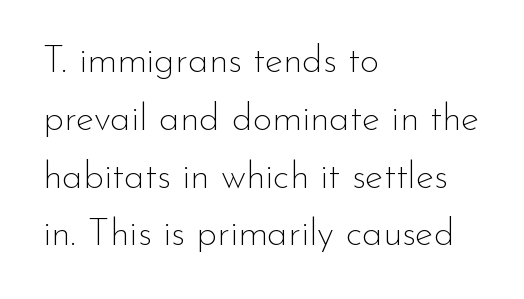
{"serif": "no", "italic": "no", "bold": "no", "weight": "thin", "width": "normal", "stroke_contrast": "low", "x_height": "small", "monospaced": "no", "underline": "no", "align": "left", "line_spacing": "normal", "line_spacing_ratio": 1.52, "letter_spacing": "normal", "letter_spacing_em": 0.0, "glyph_px": 38}
